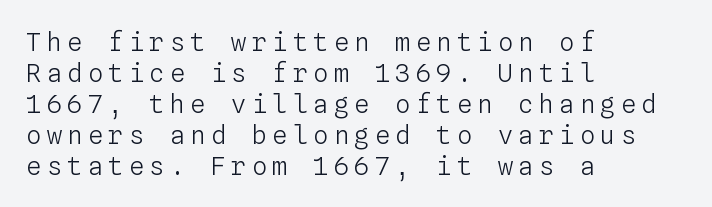
{"italic": "no", "bold": "no", "underline": "no", "align": "left", "line_spacing_ratio": 1.24, "letter_spacing": "wide", "letter_spacing_em": 0.22, "glyph_px": 25}
